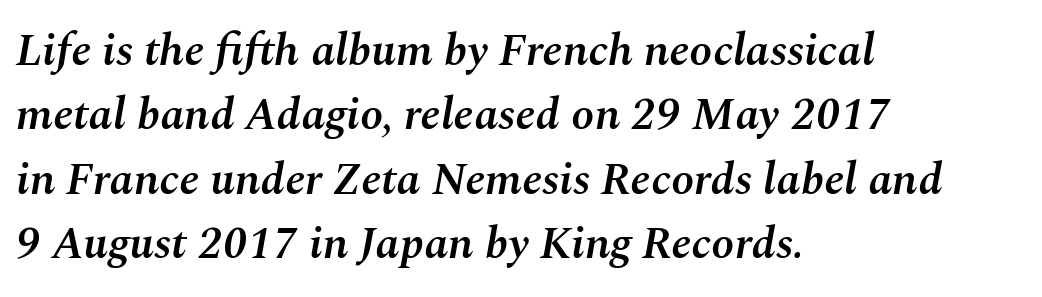
Q: Is the text bold? A: Semi-bold.
Q: Is the text italic (slanted)? A: Yes, it leans right by about 10 degrees.
Q: Is the text underlined? A: No.
Q: How is the paragraph aligned? A: Left-aligned.
Q: Is the spacing between letters normal or unusually wide? A: Normal.
Q: Is the spacing between lines tight, normal or loose? A: Normal.
Q: Width (condensed, normal, or wide)? A: Normal.
Q: Stroke contrast? A: Medium.
Q: x-height? A: Medium.
Q: Monospaced? A: No.
